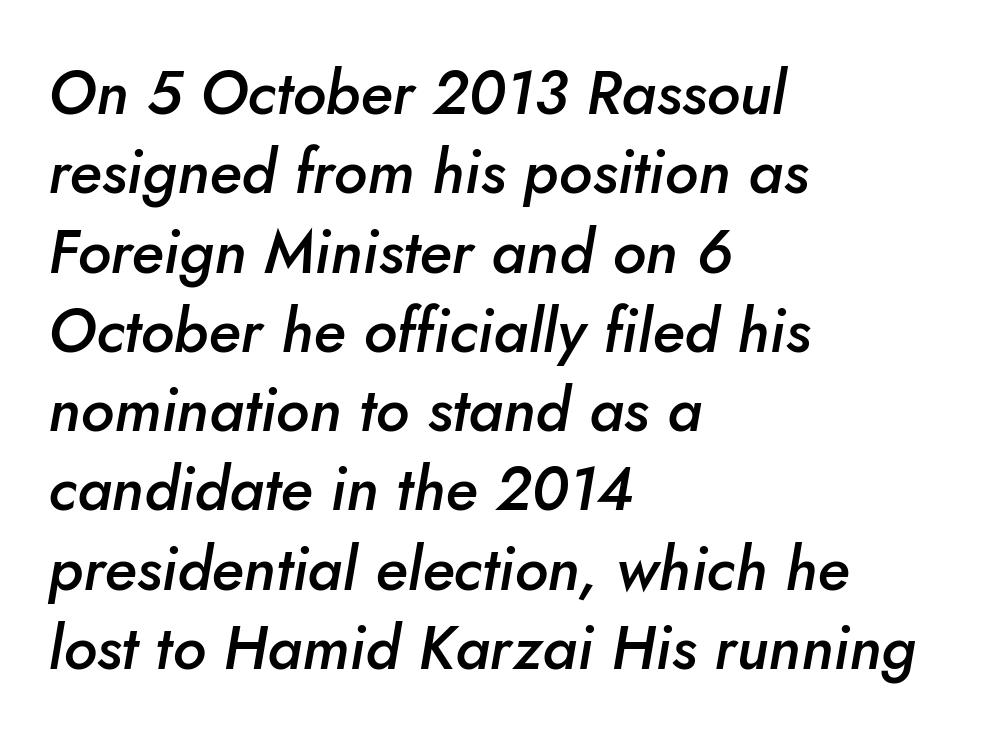
Reading down the block, your eye returns to a fixed left position each line. Varying glyph widths throughout — classic text-font behaviour. If you measured baseline to baseline, you'd find a middling distance. It's the slanting kind of type. Just letters on the line, the space beneath them empty.
